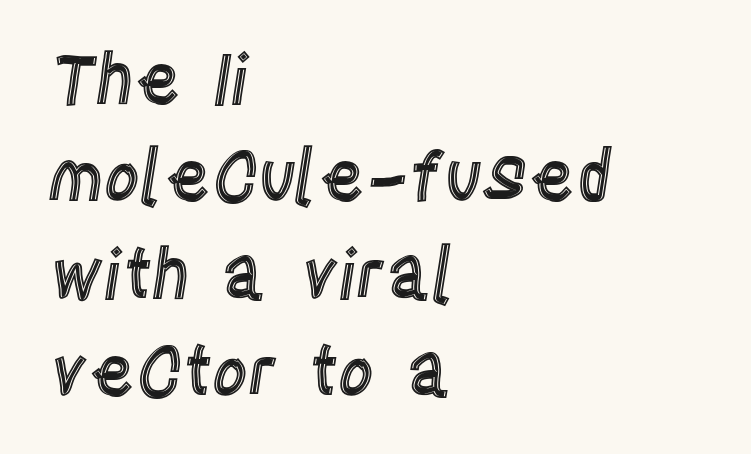
{"width": "condensed", "x_height": "large", "monospaced": "no", "underline": "no", "align": "left", "line_spacing": "normal", "line_spacing_ratio": 1.41, "letter_spacing": "normal", "letter_spacing_em": 0.0, "glyph_px": 69}
